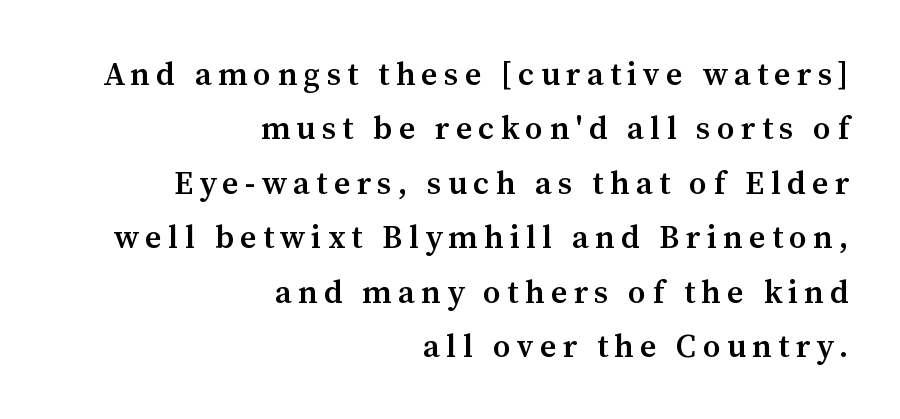
{"serif": "yes", "italic": "no", "bold": "semi", "weight": "semibold", "width": "normal", "stroke_contrast": "medium", "x_height": "medium", "monospaced": "no", "underline": "no", "align": "right", "line_spacing": "normal", "line_spacing_ratio": 1.7, "letter_spacing": "wide", "letter_spacing_em": 0.2, "glyph_px": 32}
